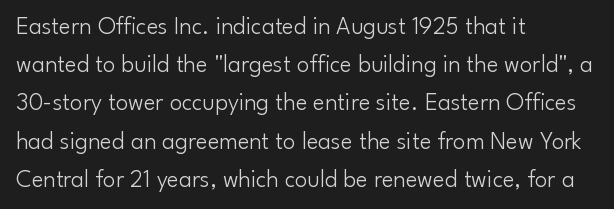
The image shows 25 px text type, upright; set left-aligned, normal line spacing (1.53x), normal letter spacing, not underlined.
